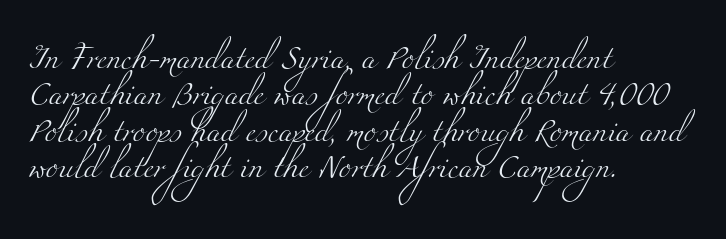
{"bold": "no", "underline": "no", "align": "left", "line_spacing": "normal", "line_spacing_ratio": 1.58, "letter_spacing": "normal", "letter_spacing_em": 0.0, "glyph_px": 23}
